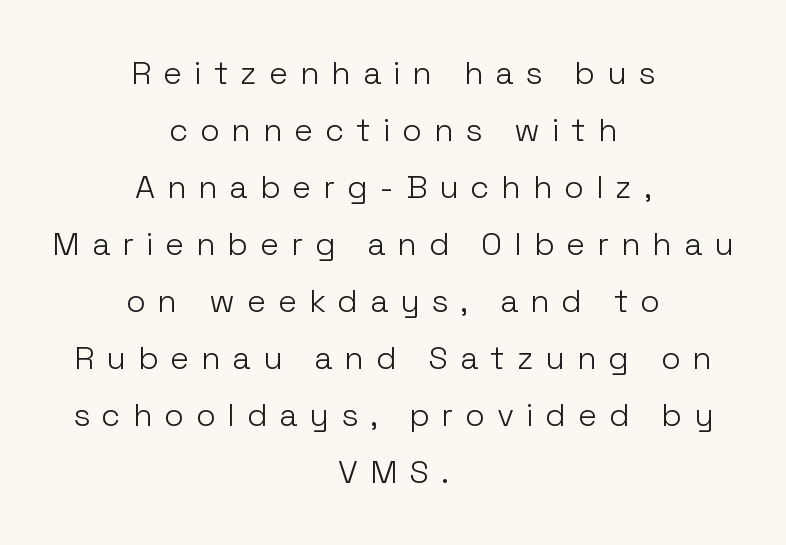
The type is letterspaced generously, with wide tracking. Bold? No — there's no thickening of the strokes. Glance below the letters and you will spot only blank space. Character widths vary here, with narrow letters taking less room than wide ones.
